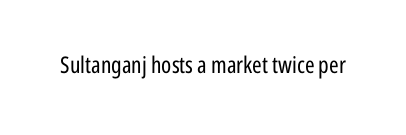
The image shows 23 px text type, upright; set normal letter spacing, not underlined.
